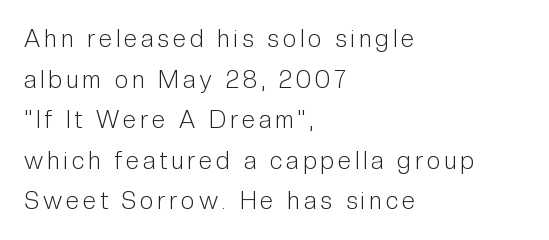
The space directly below the letters is spotless. The font is comparable to plain body text, perhaps lighter. Leftover space on each line is placed entirely after the last word. The font's upright variant was chosen for this text. Does the leading feel generous? No, just average.
